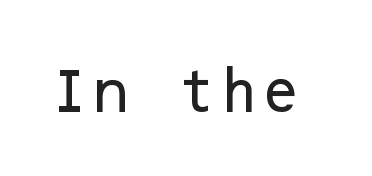
The typography opts for an upright posture over an oblique one. The letterforms sit shoulder to shoulder at normal distance. The words here are not underlined. In terms of letterform style, serifs are entirely absent.
